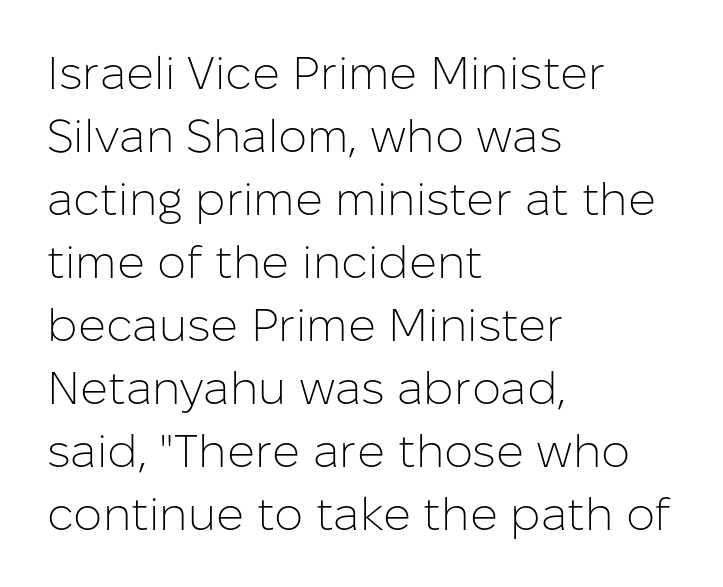
The font's upright variant was chosen for this text. Rows of type keep a routine distance in the vertical direction. Think of a printed novel: that variable character pitch is what you see here. Short and long lines alike share a common starting point at left. Check the space under the baseline: it is left empty. The letterforms sit shoulder to shoulder at normal distance.
